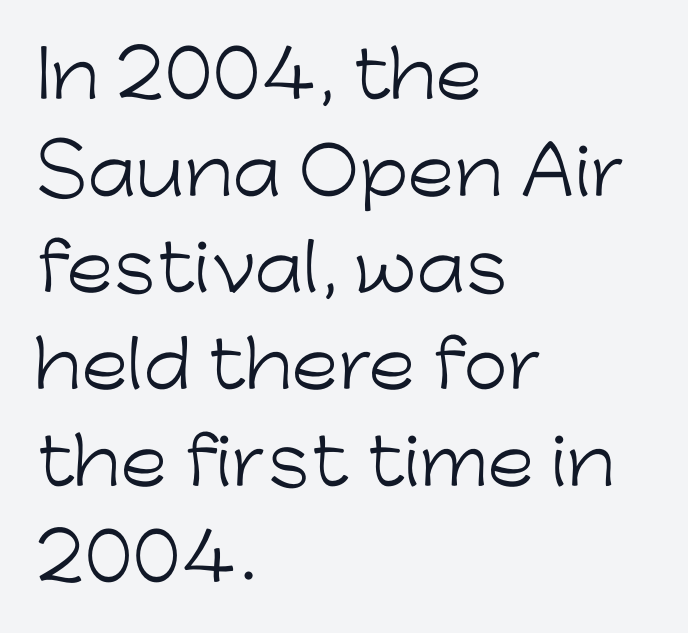
Q: Is the text bold? A: No.
Q: Is the text italic (slanted)? A: No, it is upright.
Q: Is the typeface a serif or a sans-serif typeface? A: Sans-serif.
Q: Is the text underlined? A: No.
Q: How is the paragraph aligned? A: Left-aligned.
Q: Is the spacing between letters normal or unusually wide? A: Normal.
Q: Is the spacing between lines tight, normal or loose? A: Normal.
Q: Width (condensed, normal, or wide)? A: Normal.
Q: Stroke contrast? A: Low.
Q: x-height? A: Medium.
Q: Monospaced? A: No.
